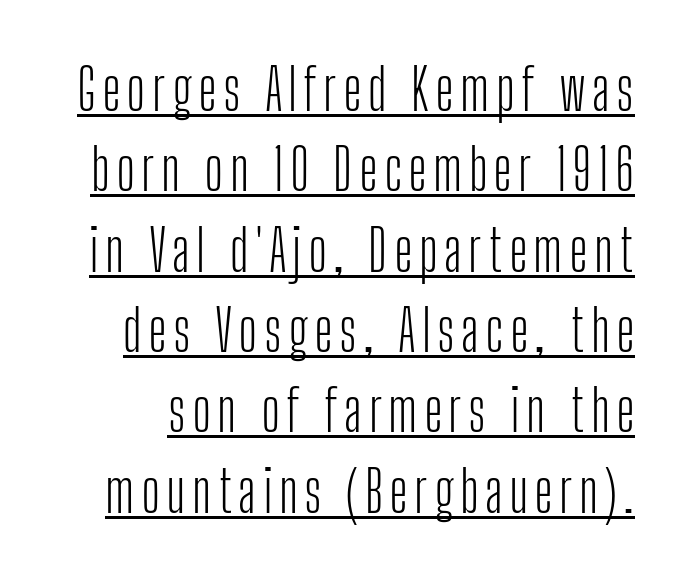
The face used here is proportionally spaced, like ordinary book or web type. Underlining? Definitely there. Tall strokes in this sample are plumb rather than angled. The rendering shows plain stroke endings on the letterforms — a sans-serif design. The cut favours lightness, reaching ordinary text weight at its darkest.
